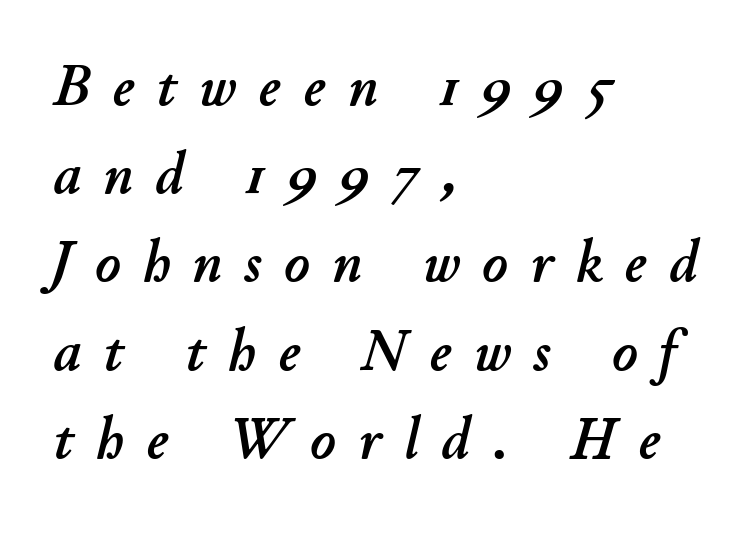
Q: Is the text italic (slanted)? A: Yes, it leans right by about 11 degrees.
Q: Is the text underlined? A: No.
Q: How is the paragraph aligned? A: Left-aligned.
Q: Is the spacing between letters normal or unusually wide? A: Unusually wide.
Q: Is the spacing between lines tight, normal or loose? A: Normal.
Q: Width (condensed, normal, or wide)? A: Normal.
Q: Stroke contrast? A: Low.
Q: x-height? A: Small.
Q: Monospaced? A: No.
